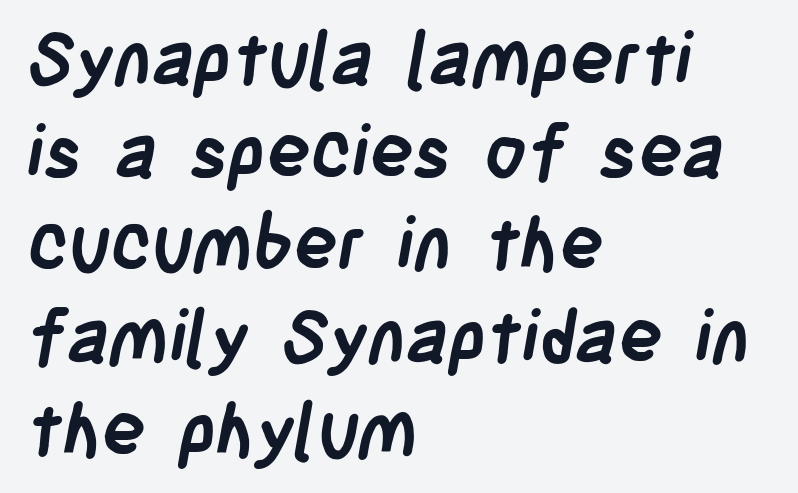
Q: Is the text bold? A: Yes.
Q: Is the typeface a serif or a sans-serif typeface? A: Sans-serif.
Q: Is the text underlined? A: No.
Q: How is the paragraph aligned? A: Left-aligned.
Q: Is the spacing between letters normal or unusually wide? A: Normal.
Q: Is the spacing between lines tight, normal or loose? A: Normal.
Q: Width (condensed, normal, or wide)? A: Condensed.
Q: Stroke contrast? A: Low.
Q: x-height? A: Large.
Q: Monospaced? A: No.
